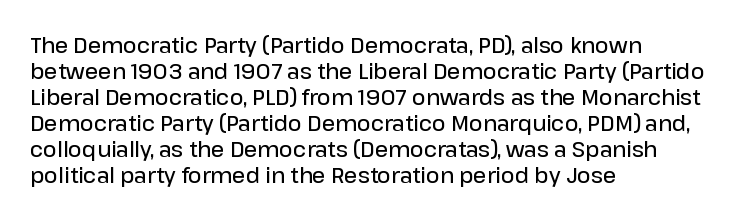
Q: Is the text bold? A: Semi-bold.
Q: Is the text italic (slanted)? A: No, it is upright.
Q: Is the text underlined? A: No.
Q: How is the paragraph aligned? A: Left-aligned.
Q: Is the spacing between letters normal or unusually wide? A: Normal.
